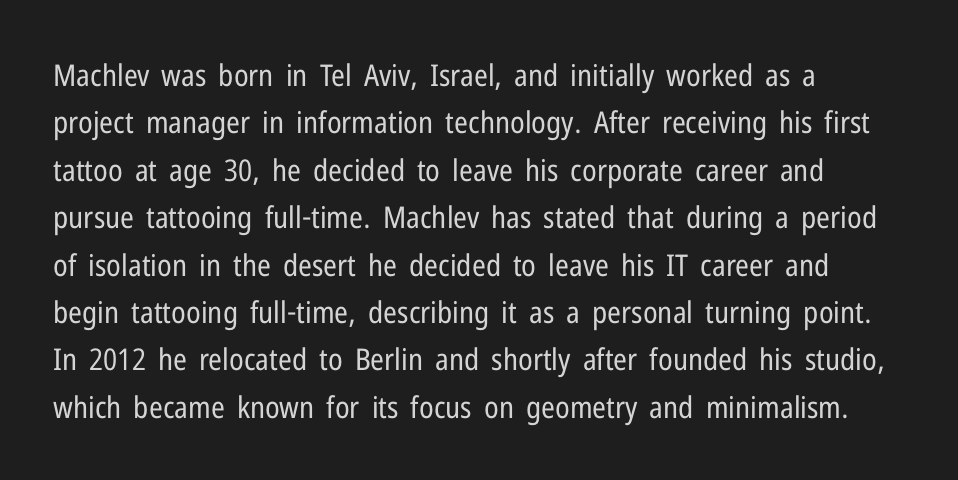
The image shows 30 px regular-weight, condensed sans-serif type, upright; set left-aligned, normal line spacing (1.58x), normal letter spacing, not underlined; low stroke contrast and a medium x-height.
